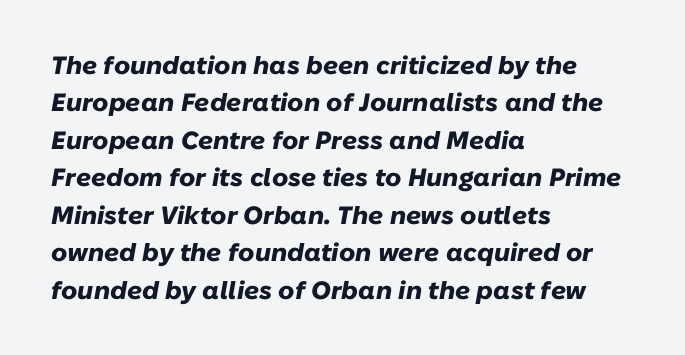
The image shows 25 px bold type, italic (leaning right); set left-aligned, normal line spacing (1.5x), normal letter spacing, not underlined.
